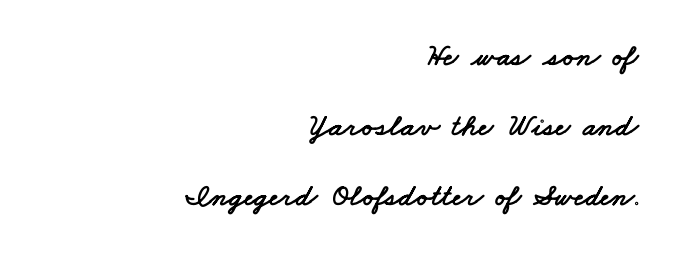
Has an underline been added? It has not. The space between consecutive lines is lavish. This sample uses plain, unmodified letter spacing. The letters advance in unequal steps, a hallmark of proportional type.
